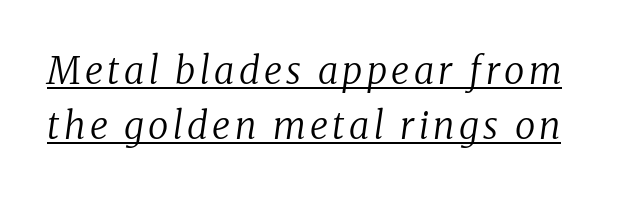
{"serif": "yes", "italic": "yes", "lean": "right", "slant_degrees": 8, "bold": "no", "weight": "regular", "width": "normal", "stroke_contrast": "low", "x_height": "medium", "monospaced": "no", "underline": "yes", "line_spacing": "normal", "line_spacing_ratio": 1.48, "glyph_px": 37}
